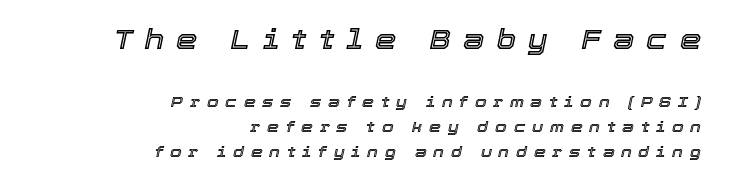
{"italic": "yes", "lean": "right", "slant_degrees": 12, "underline": "no", "align": "right", "line_spacing": "normal", "line_spacing_ratio": 1.67, "letter_spacing": "wide", "letter_spacing_em": 0.45, "larger_block": "first", "size_ratio": 1.8, "glyph_px": 27}
